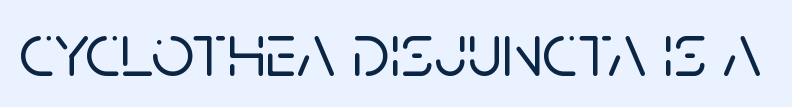
I'd call this a sans setting — the letters go barefoot. Only glyphs here, with clear space below each row. Proportional: the letters do not fall into vertical columns. Posture: upright roman. The type is set solid horizontally, with unmodified tracking.
